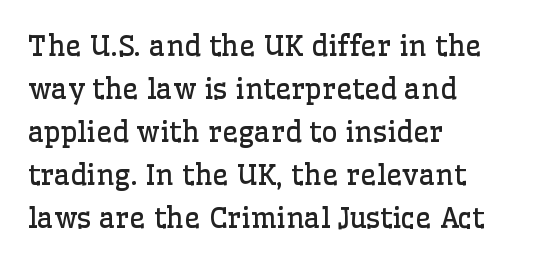
Character widths vary here, with narrow letters taking less room than wide ones. The letterforms sit at book weight or below. This sample uses an upright cut, with every glyph sitting square on the baseline. Between one letter and the next there's only the usual sliver of space.
